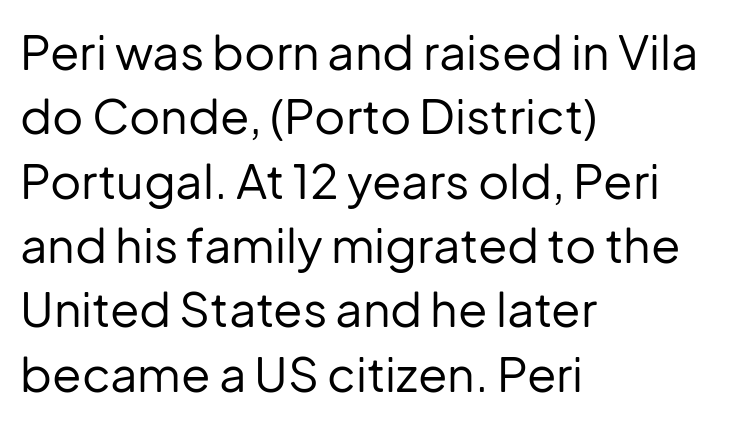
{"serif": "no", "italic": "no", "bold": "no", "weight": "regular", "width": "normal", "stroke_contrast": "low", "x_height": "medium", "monospaced": "no", "underline": "no", "align": "left", "line_spacing": "normal", "line_spacing_ratio": 1.34, "letter_spacing": "normal", "letter_spacing_em": 0.0, "glyph_px": 48}
